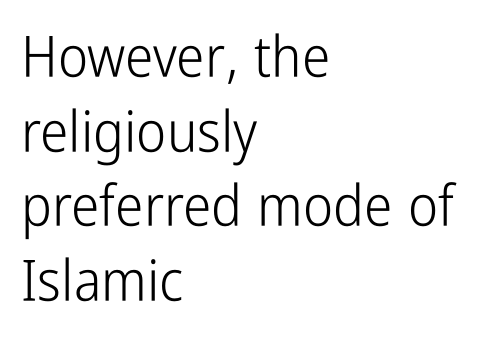
The image shows 57 px light, condensed sans-serif type, upright; set left-aligned, normal line spacing (1.31x), normal letter spacing, not underlined; low stroke contrast and a medium x-height.
